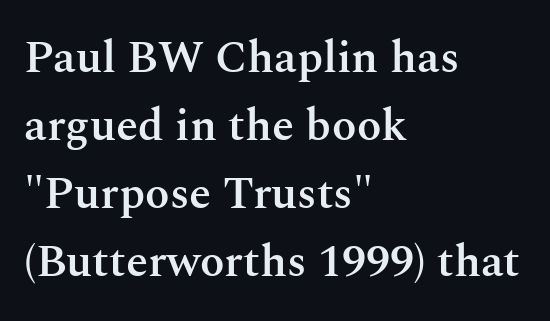
The passage shown is typeset with a serif family. Nope, not italic — everything's standing straight. The gap between lines stays unmarked. One-word summary of the alignment: left.
